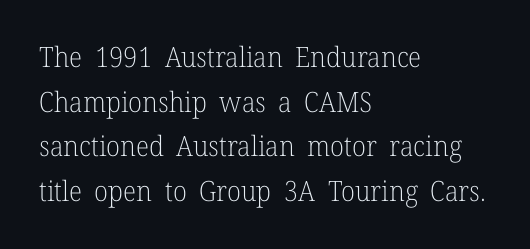
{"serif": "yes", "italic": "no", "bold": "no", "weight": "light", "width": "normal", "stroke_contrast": "low", "x_height": "medium", "monospaced": "no", "underline": "no", "align": "left", "line_spacing": "normal", "line_spacing_ratio": 1.59, "letter_spacing": "normal", "letter_spacing_em": 0.0, "glyph_px": 28}
